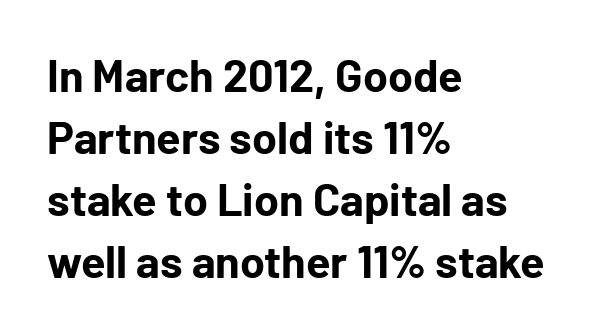
The image shows 45 px bold sans-serif type, upright; set left-aligned, normal line spacing (1.38x), normal letter spacing, not underlined; low stroke contrast and a medium x-height.
